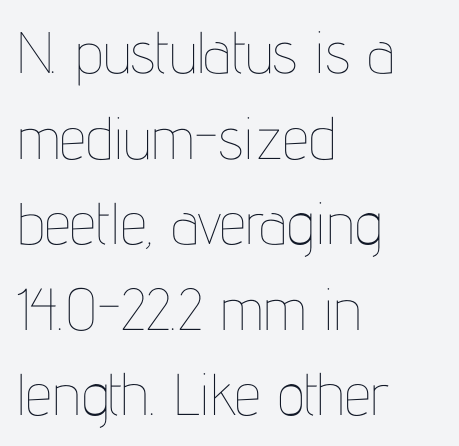
Q: Is the text bold? A: No.
Q: Is the text italic (slanted)? A: No, it is upright.
Q: Is the text underlined? A: No.
Q: How is the paragraph aligned? A: Left-aligned.
Q: Is the spacing between letters normal or unusually wide? A: Normal.
Q: Is the spacing between lines tight, normal or loose? A: Normal.
Q: Width (condensed, normal, or wide)? A: Condensed.
Q: Stroke contrast? A: Low.
Q: x-height? A: Medium.
Q: Monospaced? A: No.
